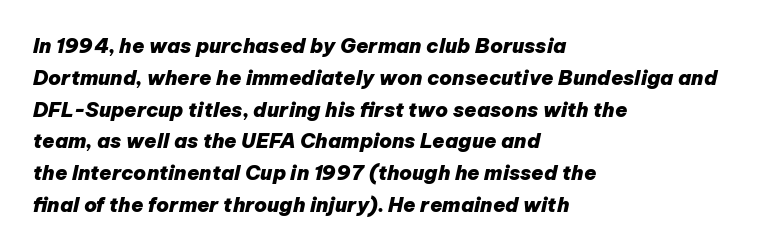
Its strokes are broad and dark, the hallmark of bold type. Whoever set this chose a conventional vertical rhythm. These lines keep a tight, regular rhythm from letter to letter. Teacher's note: observe the even left margin — that is flush-left alignment.
